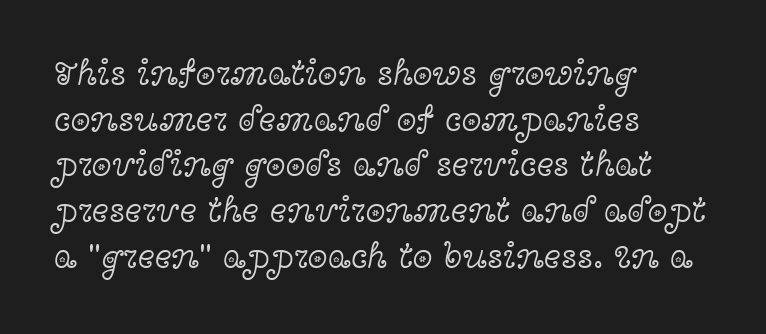
{"serif": "yes", "bold": "no", "weight": "light", "width": "wide", "x_height": "medium", "monospaced": "no", "underline": "no", "align": "left", "line_spacing": "normal", "line_spacing_ratio": 1.27, "letter_spacing": "normal", "letter_spacing_em": 0.0, "glyph_px": 36}
